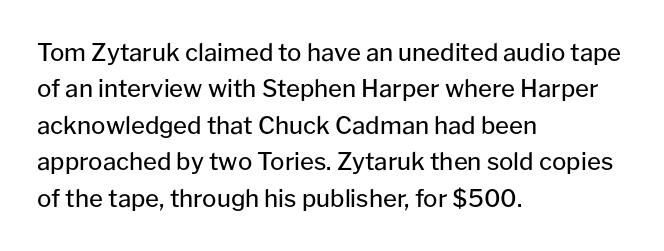
The foot of each line stays bare and open. These lines stack with their left ends in a neat column. Italic: no, the glyphs are upright roman. These lines sit exactly where default settings would place them.
